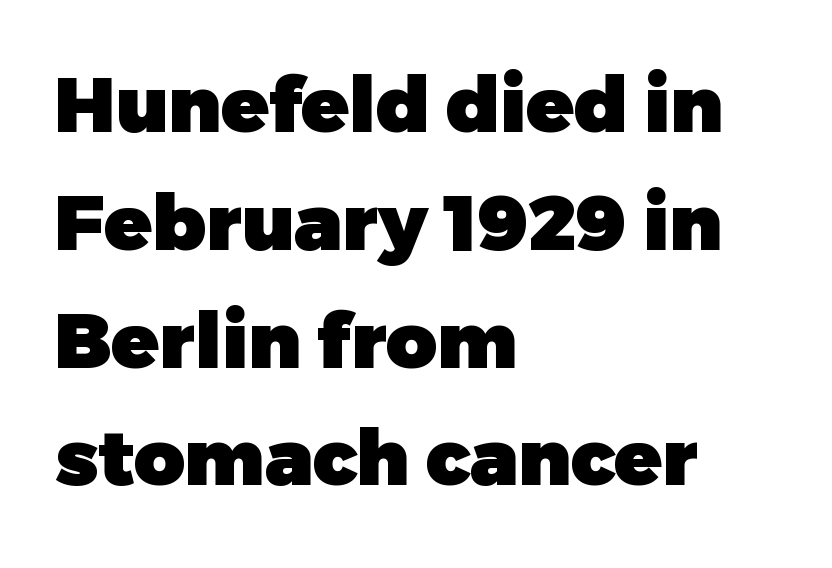
Nothing sits at the stroke ends, so this counts as sans-serif. Is the letter spacing exaggerated? No — it looks like the ordinary default. No italicization has been applied; the sample stays upright. Regular leading.
